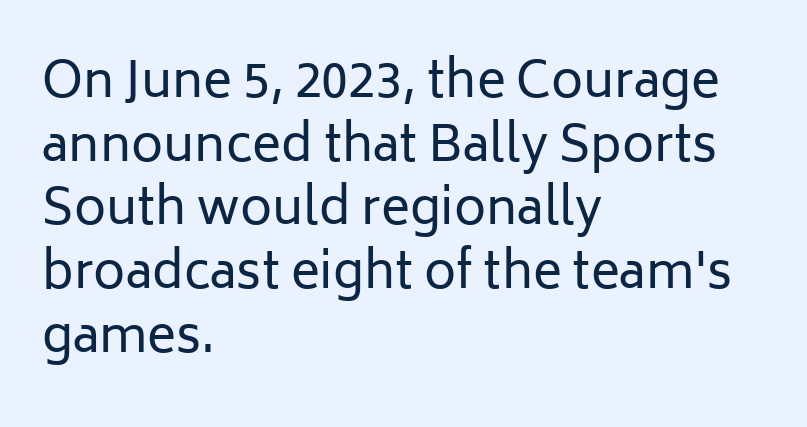
Q: Is the text bold? A: No.
Q: Is the text italic (slanted)? A: No, it is upright.
Q: Is the typeface a serif or a sans-serif typeface? A: Sans-serif.
Q: Is the text underlined? A: No.
Q: How is the paragraph aligned? A: Left-aligned.
Q: Is the spacing between letters normal or unusually wide? A: Normal.
Q: Is the spacing between lines tight, normal or loose? A: Normal.
Q: Width (condensed, normal, or wide)? A: Normal.
Q: Stroke contrast? A: Low.
Q: x-height? A: Medium.
Q: Monospaced? A: No.
